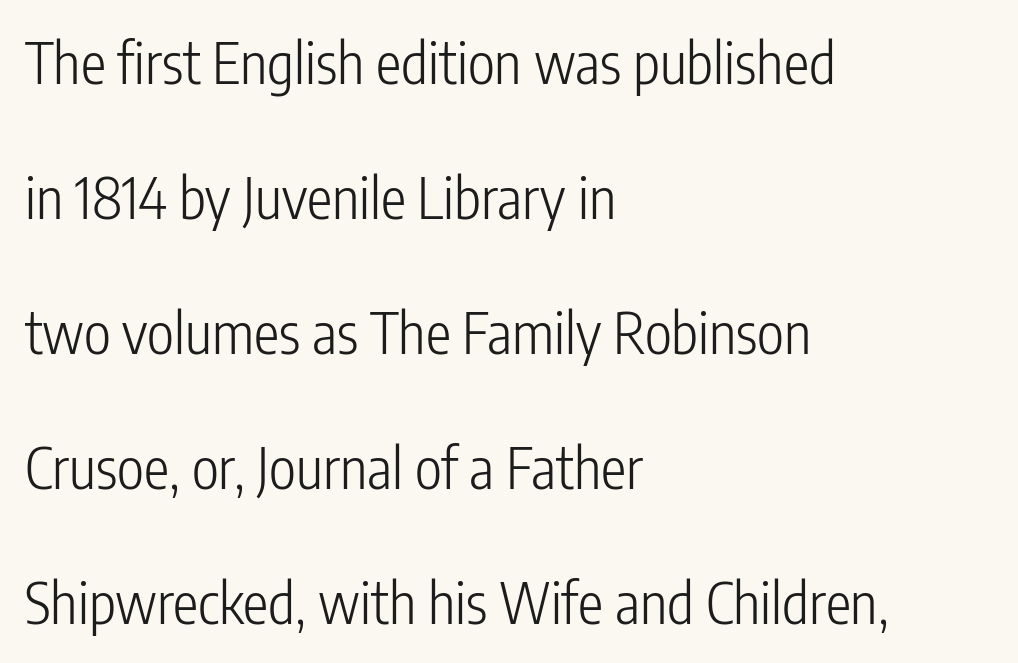
The image shows 57 px light, condensed sans-serif type, upright; set left-aligned, loose line spacing (2.37x), normal letter spacing, not underlined; low stroke contrast and a medium x-height.
